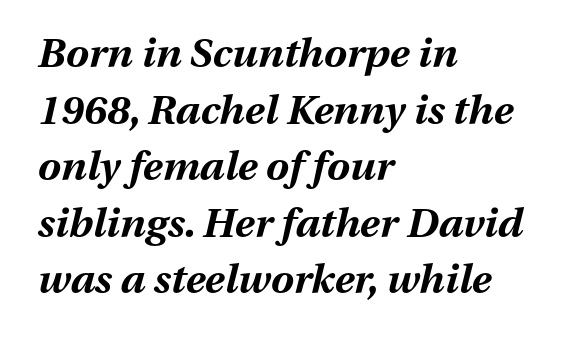
{"italic": "yes", "lean": "right", "slant_degrees": 13, "bold": "yes", "weight": "bold", "width": "normal", "stroke_contrast": "medium", "x_height": "medium", "monospaced": "no", "underline": "no", "align": "left", "line_spacing": "normal", "line_spacing_ratio": 1.38, "letter_spacing": "normal", "letter_spacing_em": 0.0, "glyph_px": 41}
